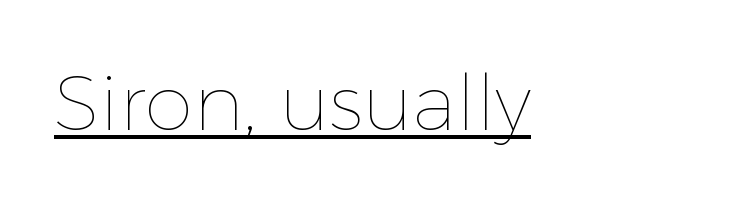
Compared with typical body copy, the letter spacing here is the same. This sample has the flowing, uneven cadence of proportional lettering. A quiet, ordinary-to-light weight characterises the typeface. Italic: no, the glyphs are upright roman. The compositor pushed each line to the left boundary.
